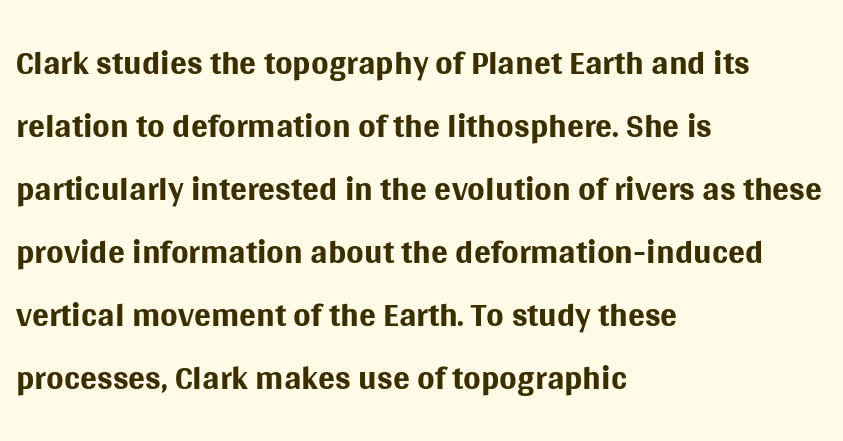
{"serif": "no", "italic": "no", "bold": "no", "weight": "regular", "width": "normal", "stroke_contrast": "medium", "x_height": "large", "monospaced": "no", "underline": "no", "align": "left", "line_spacing": "normal", "line_spacing_ratio": 1.26, "letter_spacing": "normal", "letter_spacing_em": 0.0, "glyph_px": 50}
